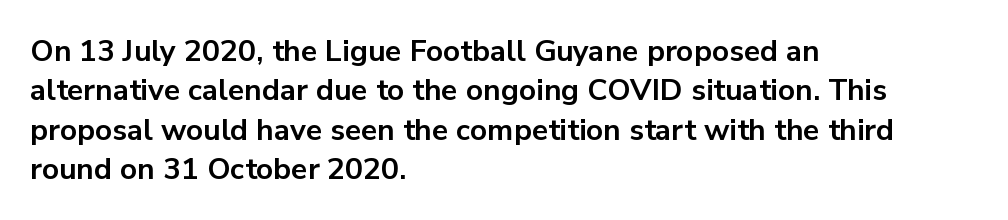
{"serif": "no", "italic": "no", "bold": "yes", "weight": "bold", "width": "normal", "stroke_contrast": "low", "x_height": "medium", "monospaced": "no", "underline": "no", "align": "left", "line_spacing": "normal", "line_spacing_ratio": 1.31, "letter_spacing": "normal", "letter_spacing_em": 0.0, "glyph_px": 30}
